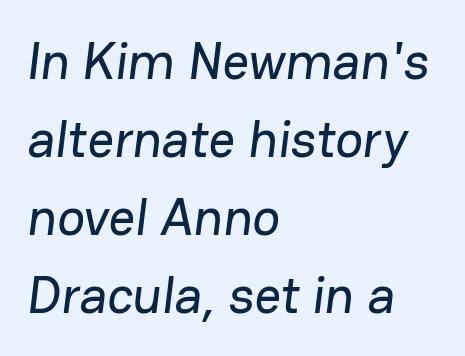
Q: Is the typeface a serif or a sans-serif typeface? A: Sans-serif.
Q: Is the text underlined? A: No.
Q: How is the paragraph aligned? A: Left-aligned.
Q: Is the spacing between letters normal or unusually wide? A: Normal.
Q: Is the spacing between lines tight, normal or loose? A: Normal.
Q: Width (condensed, normal, or wide)? A: Normal.
Q: Stroke contrast? A: Low.
Q: x-height? A: Medium.
Q: Monospaced? A: No.
